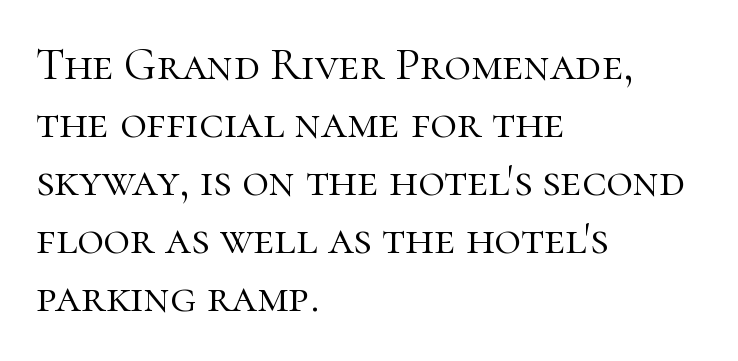
{"serif": "yes", "italic": "no", "bold": "no", "weight": "light", "width": "normal", "stroke_contrast": "high", "x_height": "medium", "monospaced": "no", "underline": "no", "align": "left", "line_spacing": "normal", "line_spacing_ratio": 1.26, "letter_spacing": "normal", "letter_spacing_em": 0.0, "glyph_px": 46}
